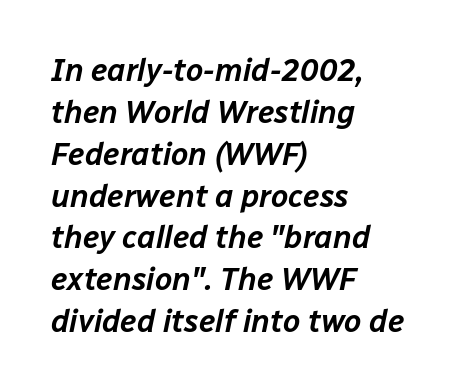
The image shows 31 px text type, italic (leaning right); set left-aligned, normal line spacing (1.35x), normal letter spacing, not underlined; low stroke contrast and a medium x-height.
